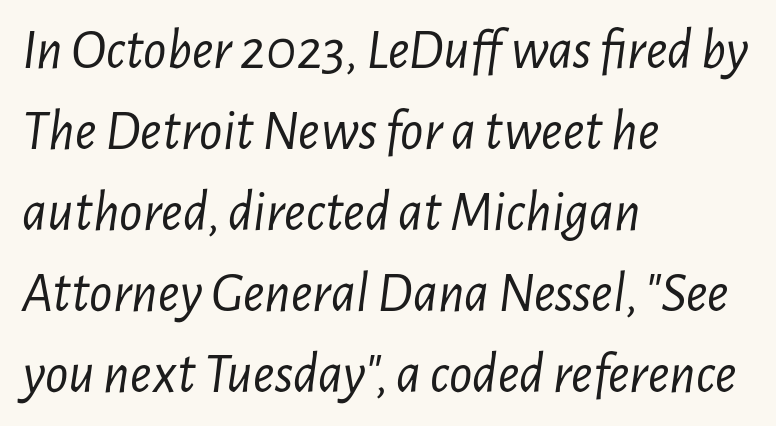
{"italic": "yes", "lean": "right", "slant_degrees": 7, "bold": "no", "weight": "light", "width": "condensed", "stroke_contrast": "low", "x_height": "medium", "monospaced": "no", "underline": "no", "align": "left", "line_spacing": "normal", "line_spacing_ratio": 1.42, "letter_spacing": "normal", "letter_spacing_em": 0.0, "glyph_px": 57}
